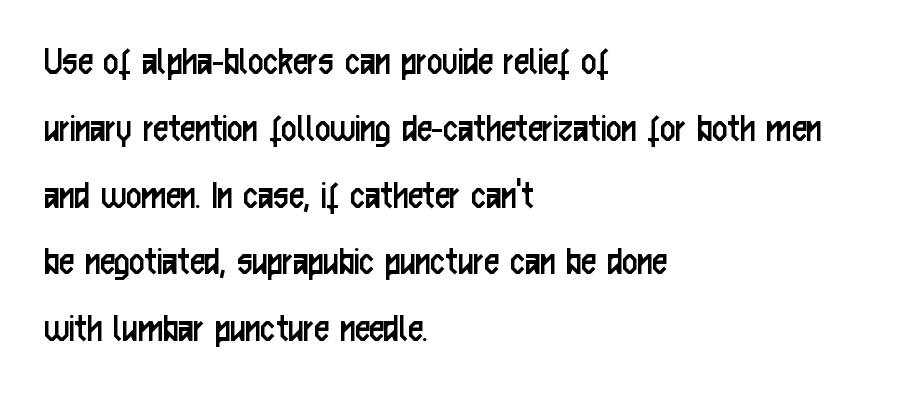
The letters carry no serifs — their stems end cleanly without finishing strokes. Teacher's note: observe the even left margin — that is flush-left alignment. How would I describe the line gaps? Plain and ordinary. Descender tails drop into unmarked territory. The tracking reads as untouched default to a designer's eye. These lines are rendered in a variable-pitch font.
